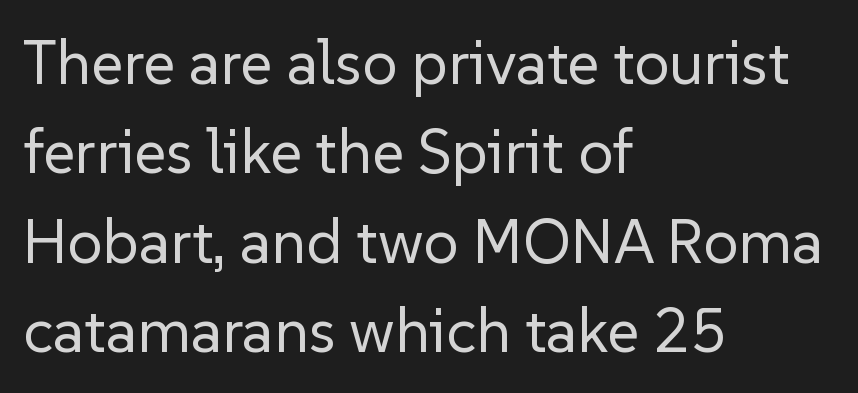
{"serif": "no", "italic": "no", "bold": "no", "weight": "regular", "width": "normal", "stroke_contrast": "low", "x_height": "medium", "monospaced": "no", "underline": "no", "align": "left", "line_spacing": "normal", "line_spacing_ratio": 1.44, "letter_spacing": "normal", "letter_spacing_em": 0.0, "glyph_px": 62}
